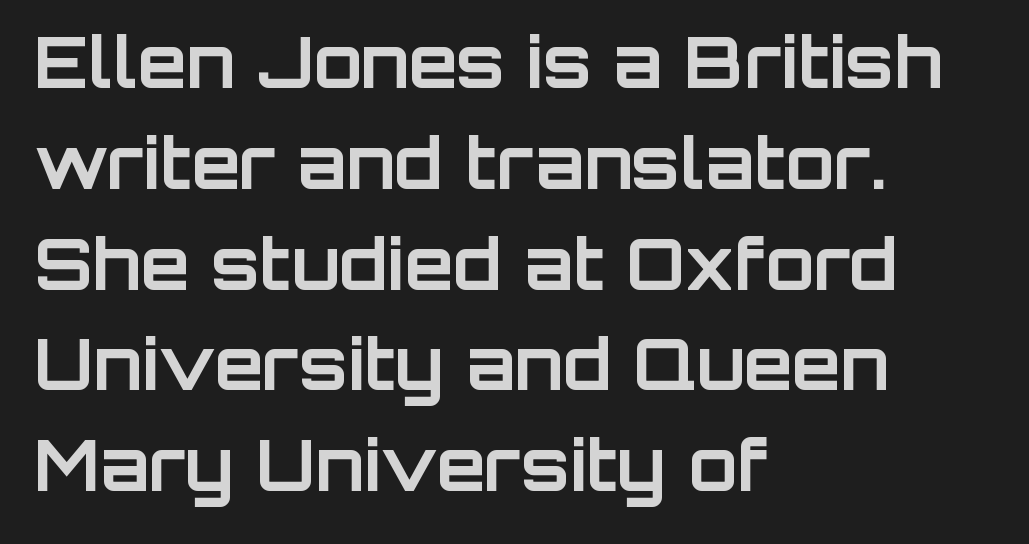
The image shows 71 px bold sans-serif type, upright; set left-aligned, normal line spacing (1.42x), normal letter spacing, not underlined; low stroke contrast and a large x-height.
